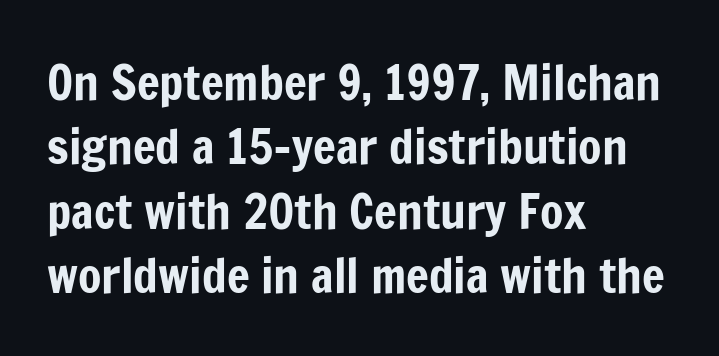
Q: Is the text italic (slanted)? A: No, it is upright.
Q: Is the typeface a serif or a sans-serif typeface? A: Sans-serif.
Q: Is the text underlined? A: No.
Q: How is the paragraph aligned? A: Left-aligned.
Q: Is the spacing between letters normal or unusually wide? A: Normal.
Q: Is the spacing between lines tight, normal or loose? A: Normal.
Q: Width (condensed, normal, or wide)? A: Condensed.
Q: Stroke contrast? A: Low.
Q: x-height? A: Medium.
Q: Monospaced? A: No.
